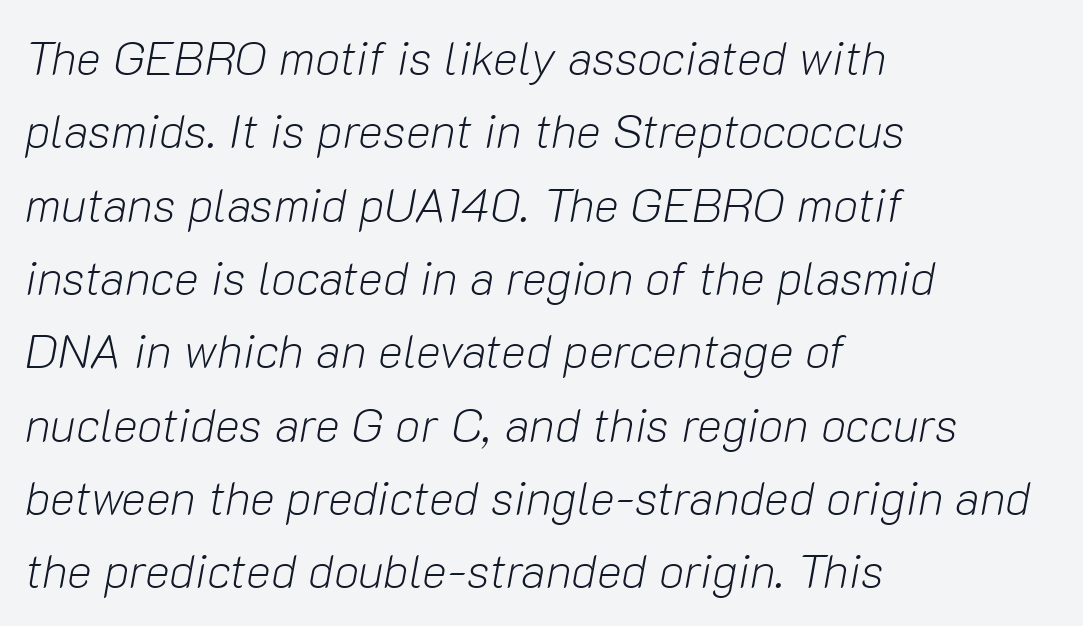
Summary of vertical rhythm: regular, with standard interline spacing. Characters follow at the spacing the type designer built in. Is the type heavy? It reads as light-to-regular instead. Each letter keeps its own natural width here, so spacing adapts to shape. No word sits above an underline.
